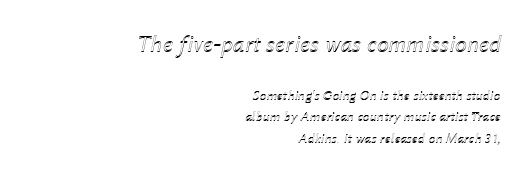
{"italic": "yes", "lean": "right", "slant_degrees": 12, "underline": "no", "align": "right", "line_spacing": "normal", "line_spacing_ratio": 1.56, "letter_spacing": "normal", "letter_spacing_em": 0.0, "larger_block": "first", "size_ratio": 1.71, "glyph_px": 24}
